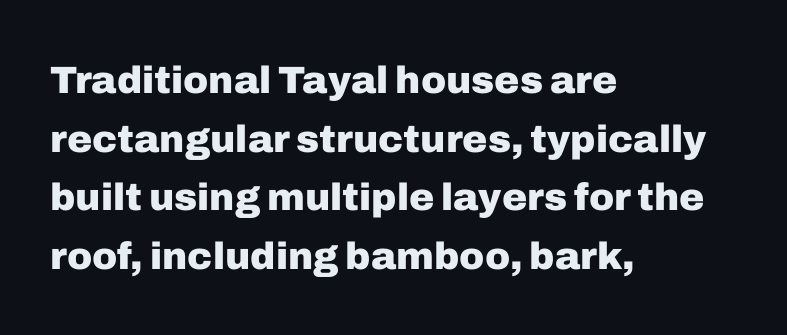
{"serif": "no", "italic": "no", "bold": "yes", "weight": "heavy", "width": "normal", "stroke_contrast": "low", "x_height": "medium", "monospaced": "no", "underline": "no", "align": "left", "line_spacing": "normal", "line_spacing_ratio": 1.54, "letter_spacing": "normal", "letter_spacing_em": 0.0, "glyph_px": 38}
